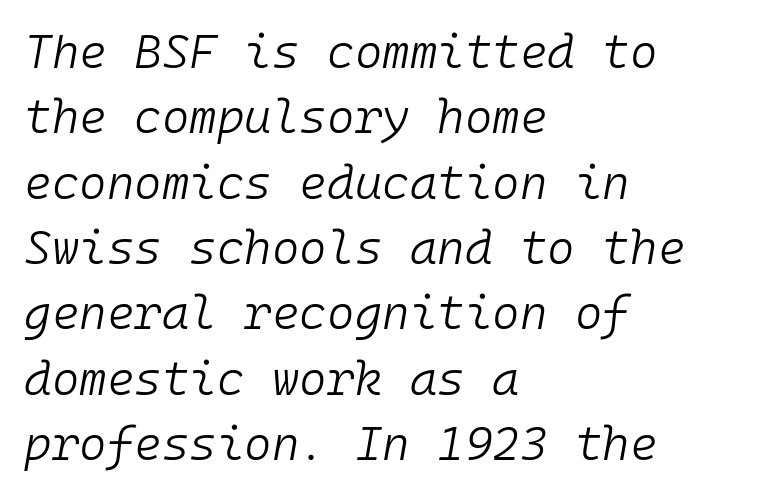
The image shows 47 px light type, italic (leaning right), monospaced; set left-aligned, normal line spacing (1.39x), normal letter spacing, not underlined; low stroke contrast and a medium x-height.
